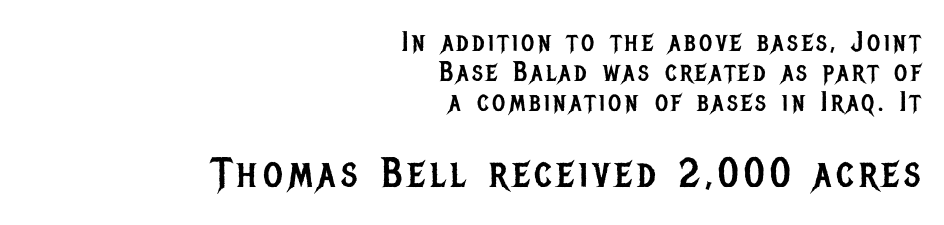
{"serif": "no", "italic": "no", "bold": "no", "weight": "regular", "width": "condensed", "stroke_contrast": "low", "x_height": "large", "monospaced": "no", "underline": "no", "align": "right", "line_spacing": "tight", "line_spacing_ratio": 1.07, "larger_block": "second", "size_ratio": 1.5, "glyph_px": 42}
